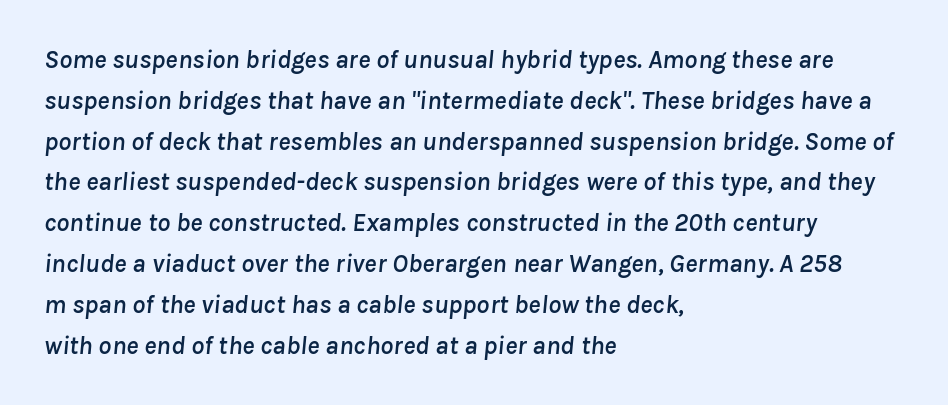
Q: Is the text italic (slanted)? A: Yes, it leans right by about 8 degrees.
Q: Is the text underlined? A: No.
Q: How is the paragraph aligned? A: Left-aligned.
Q: Is the spacing between letters normal or unusually wide? A: Normal.
Q: Is the spacing between lines tight, normal or loose? A: Normal.
